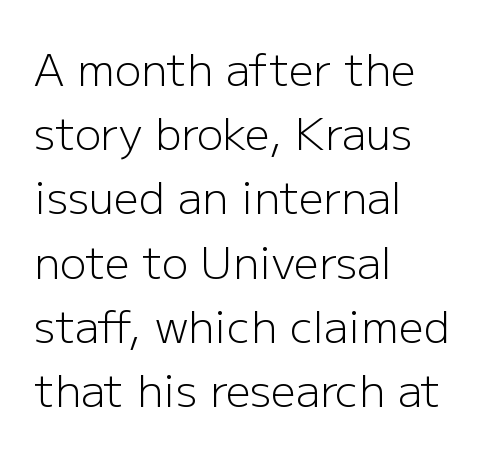
Q: Is the text bold? A: No.
Q: Is the text italic (slanted)? A: No, it is upright.
Q: Is the typeface a serif or a sans-serif typeface? A: Sans-serif.
Q: Is the text underlined? A: No.
Q: How is the paragraph aligned? A: Left-aligned.
Q: Is the spacing between letters normal or unusually wide? A: Normal.
Q: Is the spacing between lines tight, normal or loose? A: Normal.
Q: Width (condensed, normal, or wide)? A: Normal.
Q: Stroke contrast? A: Low.
Q: x-height? A: Medium.
Q: Monospaced? A: No.
